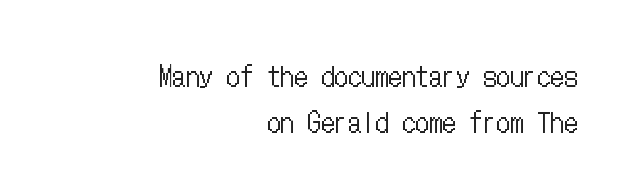
{"italic": "no", "bold": "no", "underline": "no", "align": "right", "line_spacing_ratio": 1.72, "letter_spacing": "normal", "letter_spacing_em": 0.0, "glyph_px": 27}
